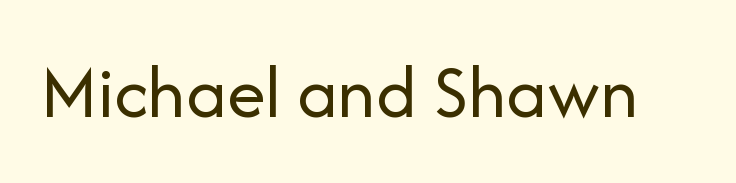
The typeface has the unassuming heft of standard copy or less. In terms of posture, this sample is upright. Students, note that the glyphs here touch the page at normal intervals. A clean baseline with only descenders dipping below it.
